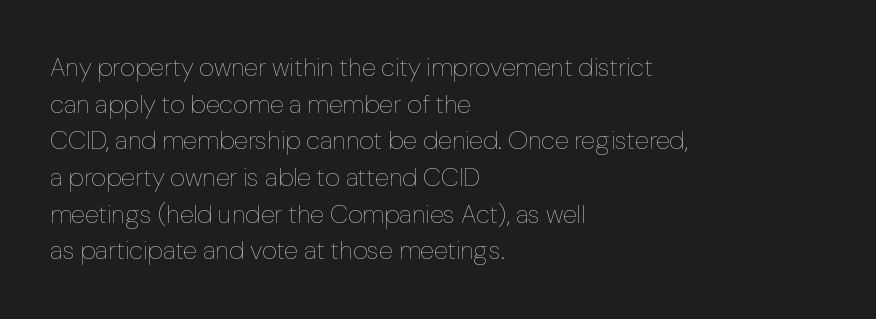
In CSS terms this would be text-align: left. The words here are not underlined. The font is comparable to plain body text, perhaps lighter. Every character sits straight up, as roman type does. The vertical gap from one line to the next is medium. Compared with typical body copy, the letter spacing here is the same.
